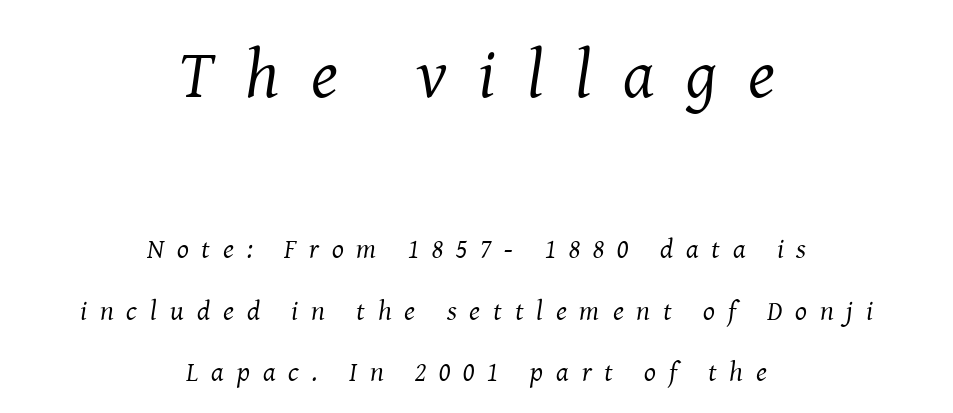
The image shows 69 px regular-weight serif type, italic (leaning right); set centered, loose line spacing (2.19x), unusually wide letter spacing (+0.46 em), not underlined; the first (top) block is 2.46x larger; medium stroke contrast and a medium x-height.
